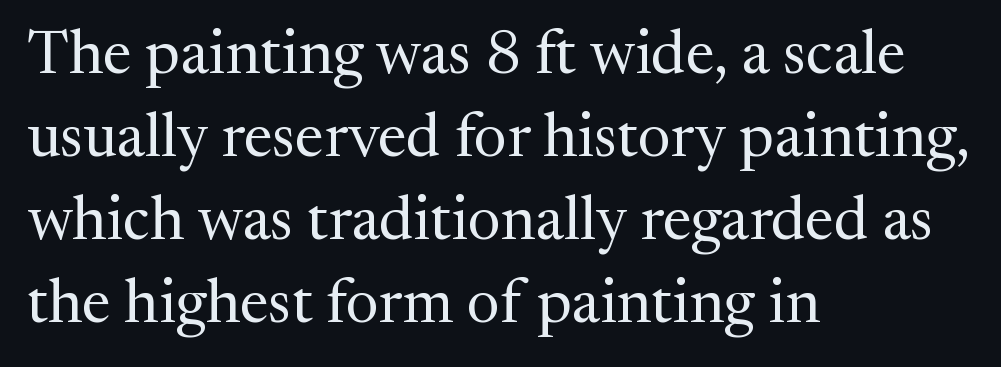
Type style note: has serifs. Line spacing here is normal. This sample uses an upright cut, with every glyph sitting square on the baseline. This rendering leaves character spacing at its baseline value. A typesetter would call this proportional, since set widths differ per character. Glance below the letters and you will spot only blank space.
